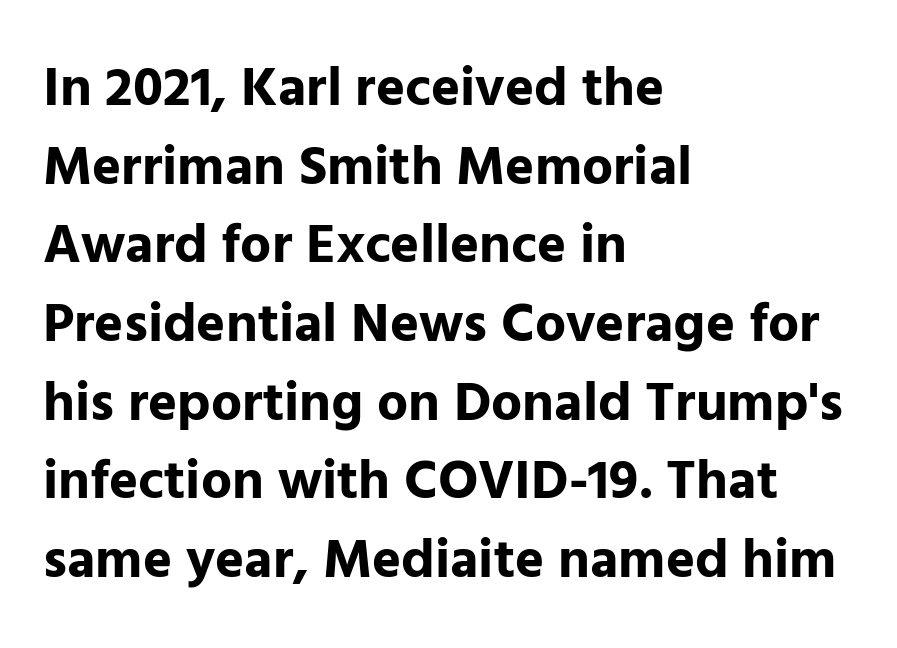
{"serif": "no", "italic": "no", "bold": "yes", "weight": "bold", "width": "normal", "stroke_contrast": "low", "x_height": "medium", "monospaced": "no", "underline": "no", "align": "left", "line_spacing": "normal", "line_spacing_ratio": 1.43, "letter_spacing": "normal", "letter_spacing_em": 0.0, "glyph_px": 55}
